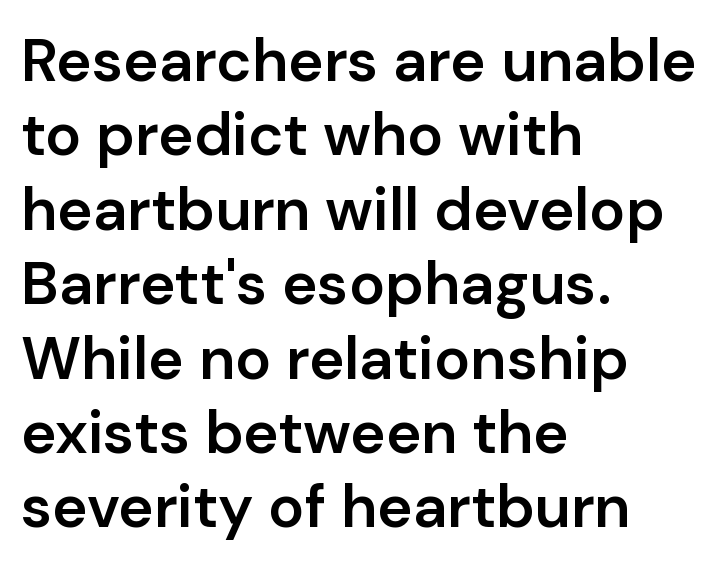
Decoration check: the copy has no underline. Bold? Not quite — semibold, heavier than regular but stopping short. The passage shown has conventional tracking throughout. Unlike a traditional serif, this face leaves its strokes unadorned.
